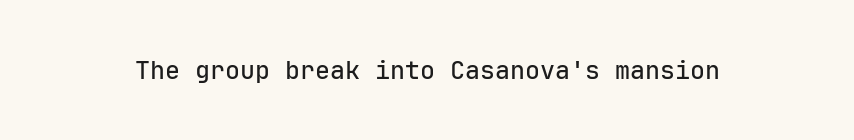
The image shows 25 px text type, upright; set normal letter spacing, not underlined.
